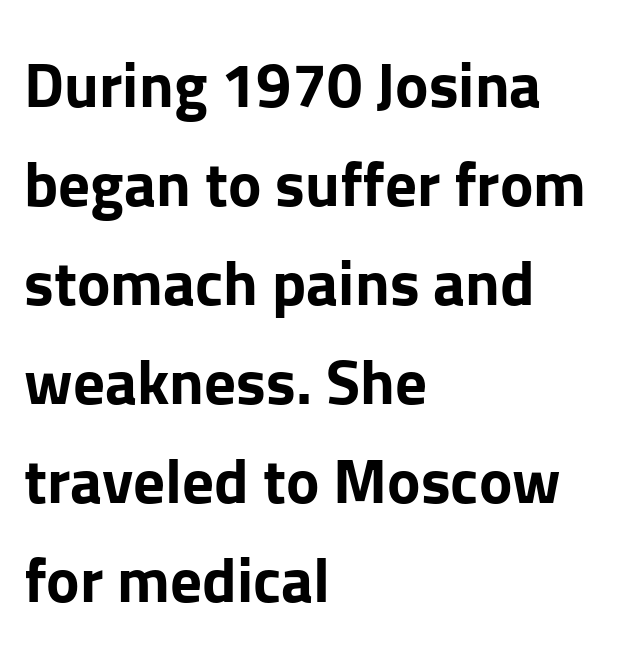
Q: Is the text bold? A: Yes.
Q: Is the text italic (slanted)? A: No, it is upright.
Q: Is the typeface a serif or a sans-serif typeface? A: Sans-serif.
Q: Is the text underlined? A: No.
Q: How is the paragraph aligned? A: Left-aligned.
Q: Is the spacing between letters normal or unusually wide? A: Normal.
Q: Is the spacing between lines tight, normal or loose? A: Normal.
Q: Width (condensed, normal, or wide)? A: Normal.
Q: Stroke contrast? A: Low.
Q: x-height? A: Medium.
Q: Monospaced? A: No.
